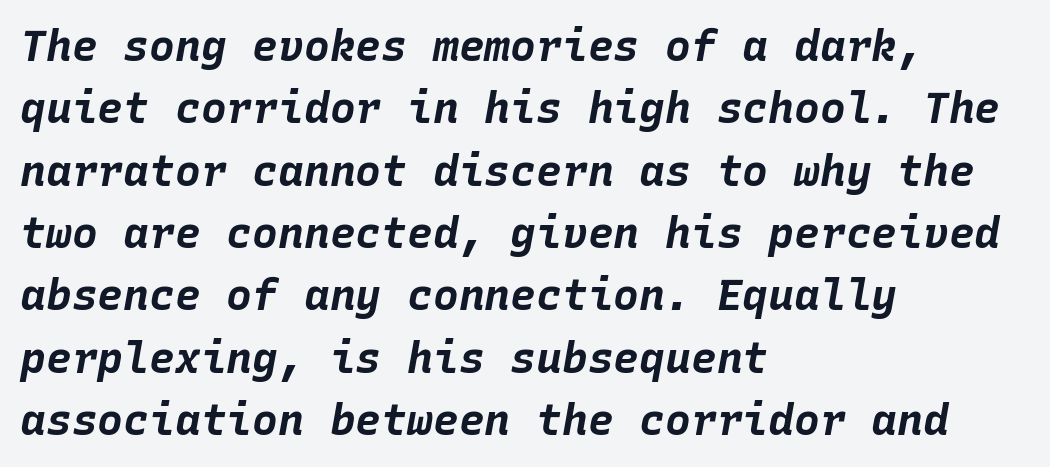
The image shows 43 px bold type, italic (leaning right), monospaced; set left-aligned, normal line spacing (1.45x), normal letter spacing, not underlined; low stroke contrast and a large x-height.
